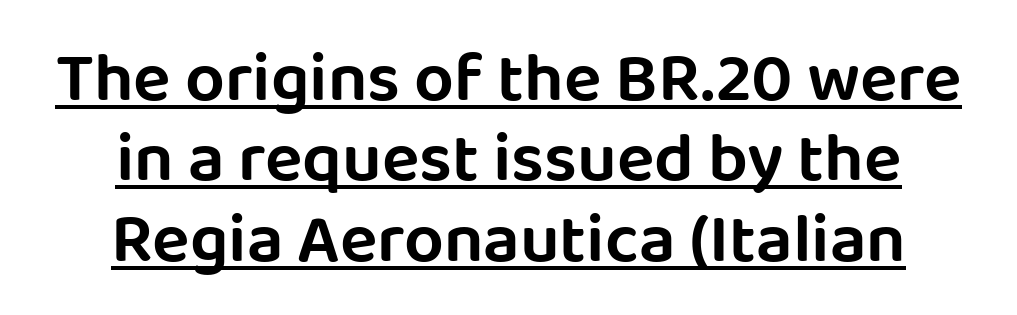
Q: Is the text italic (slanted)? A: No, it is upright.
Q: Is the typeface a serif or a sans-serif typeface? A: Sans-serif.
Q: Is the text underlined? A: Yes.
Q: How is the paragraph aligned? A: Centered.
Q: Is the spacing between letters normal or unusually wide? A: Normal.
Q: Is the spacing between lines tight, normal or loose? A: Tight.
Q: Width (condensed, normal, or wide)? A: Normal.
Q: Stroke contrast? A: Low.
Q: x-height? A: Large.
Q: Monospaced? A: No.
